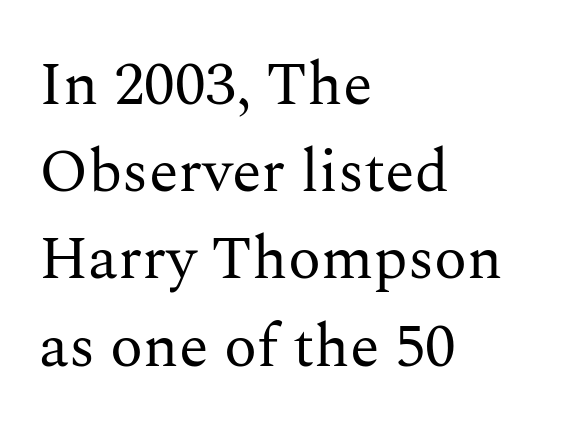
{"serif": "yes", "italic": "no", "bold": "no", "weight": "regular", "width": "normal", "stroke_contrast": "medium", "x_height": "medium", "monospaced": "no", "underline": "no", "align": "left", "line_spacing": "normal", "line_spacing_ratio": 1.43, "letter_spacing": "normal", "letter_spacing_em": 0.0, "glyph_px": 61}
